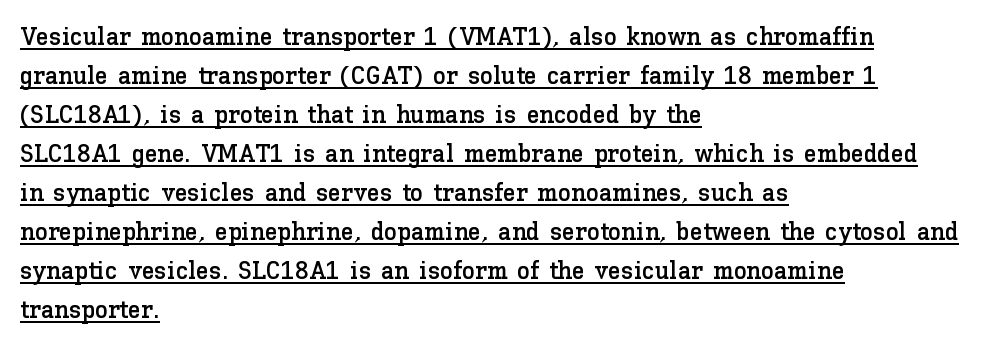
Q: Is the text italic (slanted)? A: No, it is upright.
Q: Is the text underlined? A: Yes.
Q: How is the paragraph aligned? A: Left-aligned.
Q: Is the spacing between letters normal or unusually wide? A: Normal.
Q: Is the spacing between lines tight, normal or loose? A: Normal.
